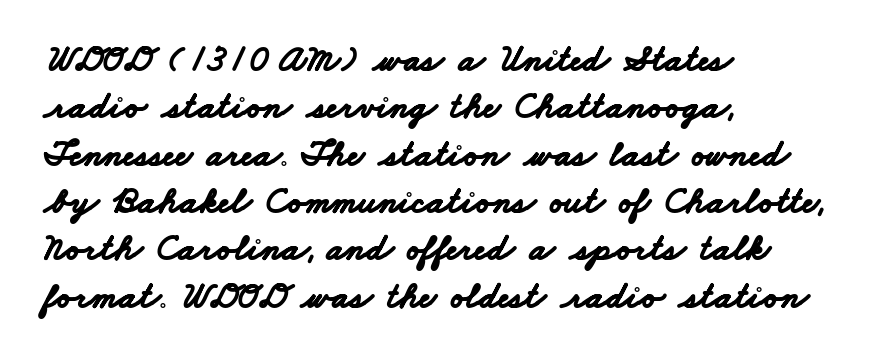
{"serif": "no", "bold": "yes", "weight": "bold", "width": "wide", "stroke_contrast": "low", "x_height": "small", "monospaced": "no", "underline": "no", "align": "left", "line_spacing": "normal", "line_spacing_ratio": 1.28, "letter_spacing": "normal", "letter_spacing_em": 0.0, "glyph_px": 37}
